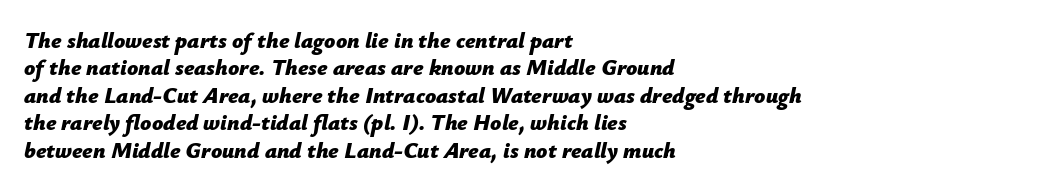
{"italic": "yes", "lean": "right", "slant_degrees": 12, "bold": "yes", "underline": "no", "align": "left", "line_spacing": "normal", "line_spacing_ratio": 1.25, "letter_spacing": "normal", "letter_spacing_em": 0.0, "glyph_px": 22}
